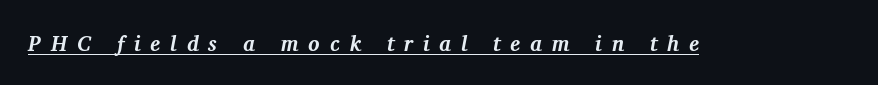
Characters are canted at an angle relative to the baseline's perpendicular. Characters follow at a spacing far wider than the type designer built in. These characters rest on top of a visible drawn line. This is heavy type, rendered in bold.
